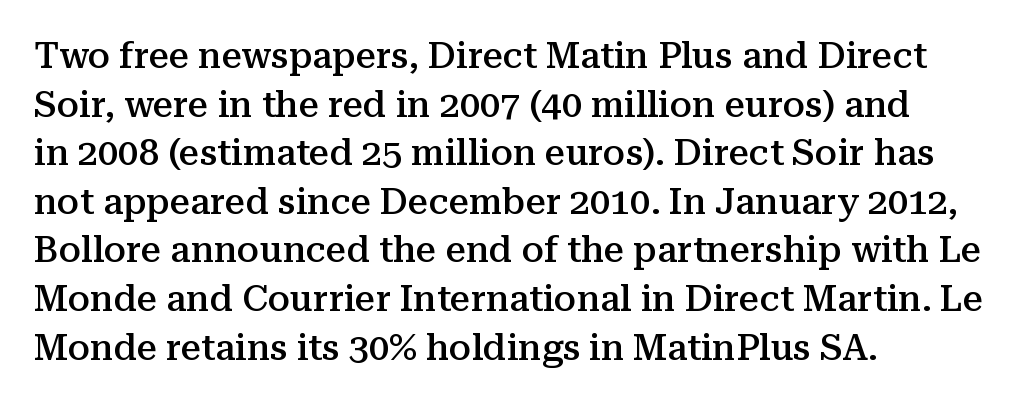
Q: Is the text bold? A: Semi-bold.
Q: Is the text italic (slanted)? A: No, it is upright.
Q: Is the typeface a serif or a sans-serif typeface? A: Serif.
Q: Is the text underlined? A: No.
Q: How is the paragraph aligned? A: Left-aligned.
Q: Is the spacing between letters normal or unusually wide? A: Normal.
Q: Is the spacing between lines tight, normal or loose? A: Normal.
Q: Width (condensed, normal, or wide)? A: Normal.
Q: Stroke contrast? A: Medium.
Q: x-height? A: Medium.
Q: Monospaced? A: No.
